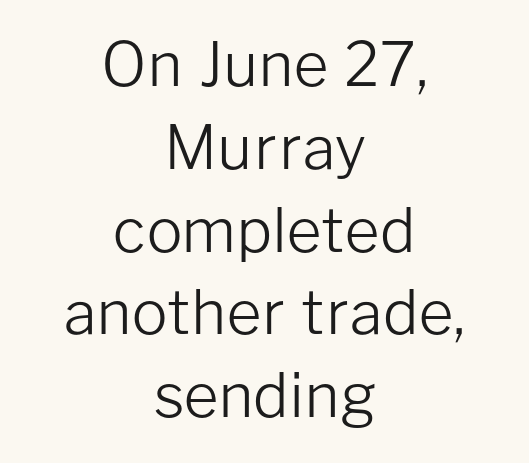
{"serif": "no", "italic": "no", "bold": "no", "weight": "light", "width": "normal", "stroke_contrast": "low", "x_height": "medium", "monospaced": "no", "underline": "no", "align": "center", "line_spacing": "normal", "line_spacing_ratio": 1.38, "letter_spacing": "normal", "letter_spacing_em": 0.0, "glyph_px": 60}
